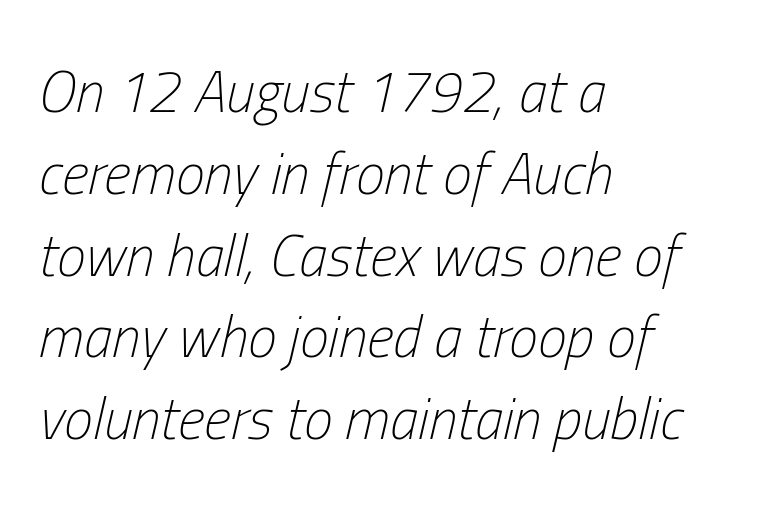
Q: Is the text bold? A: No.
Q: Is the text italic (slanted)? A: Yes, it leans right by about 13 degrees.
Q: Is the text underlined? A: No.
Q: How is the paragraph aligned? A: Left-aligned.
Q: Is the spacing between letters normal or unusually wide? A: Normal.
Q: Is the spacing between lines tight, normal or loose? A: Normal.
Q: Width (condensed, normal, or wide)? A: Condensed.
Q: Stroke contrast? A: Low.
Q: x-height? A: Medium.
Q: Monospaced? A: No.
